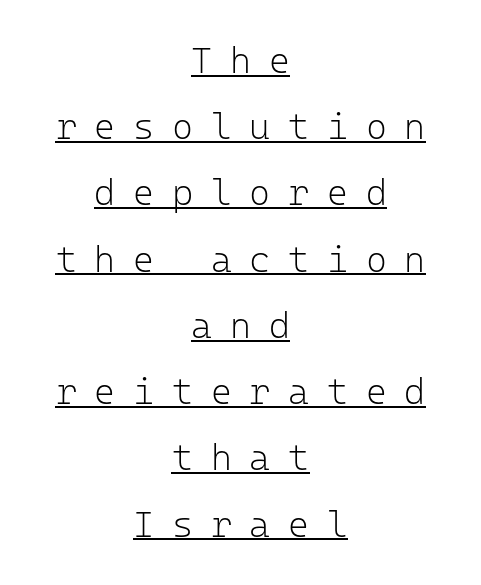
A typesetter would call this monospace, since all characters share one set width. The passage shown is typeset with a sans-serif family. Short and long lines alike share a common midpoint. In terms of letterspacing, this is a distinctly airy, spread setting.
